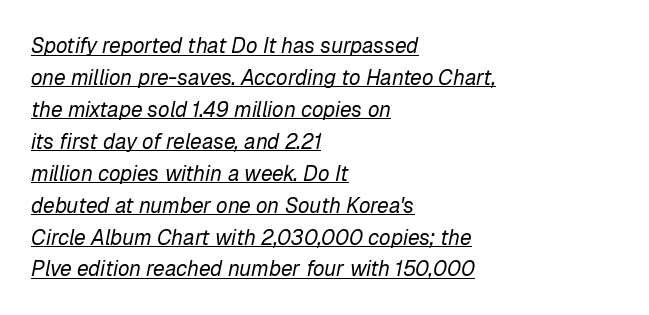
{"italic": "yes", "lean": "right", "slant_degrees": 12, "bold": "no", "underline": "yes", "align": "left", "line_spacing": "normal", "line_spacing_ratio": 1.52, "letter_spacing": "normal", "letter_spacing_em": 0.0, "glyph_px": 21}
